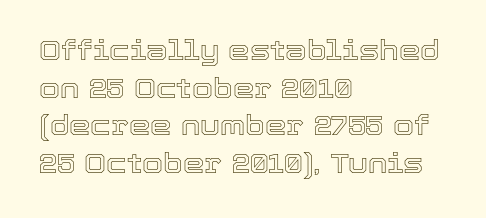
Plain, unruled lines of type. The lines in this sample share a left origin and differ only in where they stop. The specimen reads as upright at a glance. Letter spacing: default. If you measured baseline to baseline, you'd find a middling distance.
